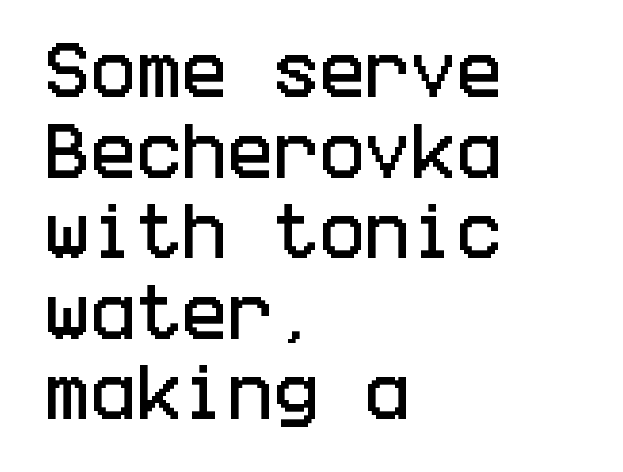
Q: Is the text italic (slanted)? A: No, it is upright.
Q: Is the typeface a serif or a sans-serif typeface? A: Sans-serif.
Q: Is the text underlined? A: No.
Q: How is the paragraph aligned? A: Left-aligned.
Q: Is the spacing between letters normal or unusually wide? A: Normal.
Q: Is the spacing between lines tight, normal or loose? A: Normal.
Q: Width (condensed, normal, or wide)? A: Condensed.
Q: Stroke contrast? A: Low.
Q: x-height? A: Large.
